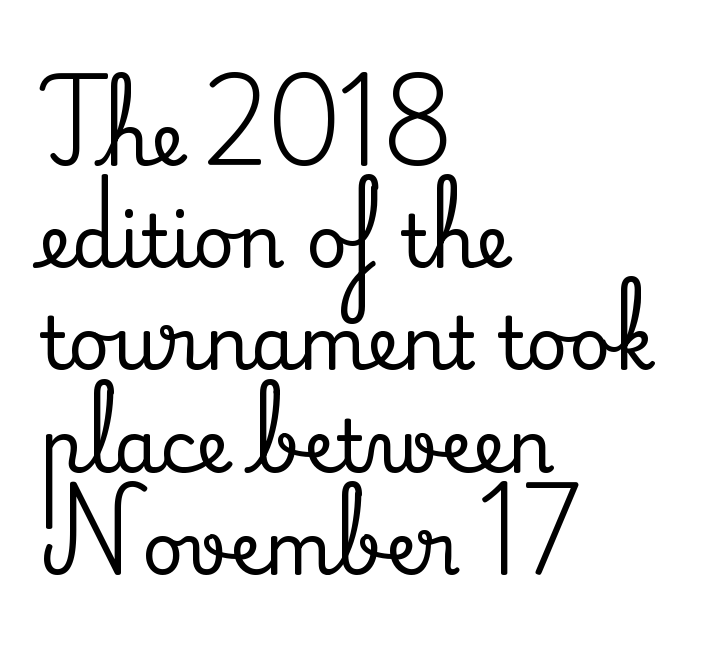
Q: Is the text italic (slanted)? A: No, it is upright.
Q: Is the typeface a serif or a sans-serif typeface? A: Serif.
Q: Is the text underlined? A: No.
Q: How is the paragraph aligned? A: Left-aligned.
Q: Is the spacing between letters normal or unusually wide? A: Normal.
Q: Is the spacing between lines tight, normal or loose? A: Normal.
Q: Width (condensed, normal, or wide)? A: Normal.
Q: Stroke contrast? A: Medium.
Q: x-height? A: Small.
Q: Monospaced? A: No.
